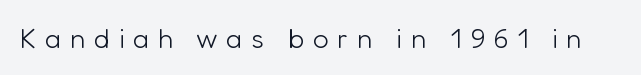
The image shows 28 px light sans-serif type, upright; set unusually wide letter spacing (+0.3 em), not underlined; low stroke contrast and a medium x-height.
